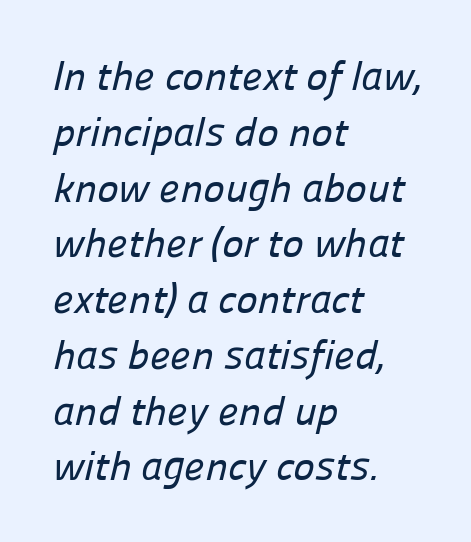
The image shows 41 px sans-serif type; set left-aligned, normal line spacing (1.36x), normal letter spacing, not underlined; low stroke contrast and a medium x-height.
